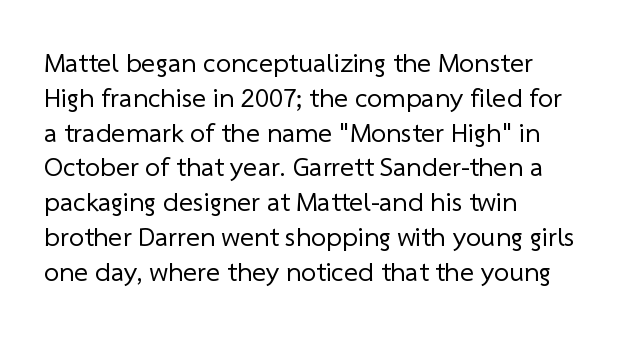
{"bold": "no", "underline": "no", "align": "left", "line_spacing": "normal", "line_spacing_ratio": 1.29, "letter_spacing": "normal", "letter_spacing_em": 0.0, "glyph_px": 27}
